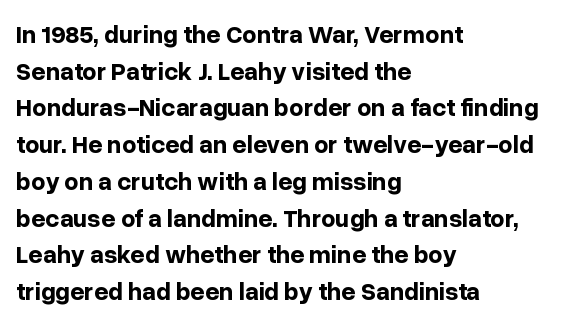
{"italic": "no", "bold": "yes", "underline": "no", "align": "left", "line_spacing": "normal", "line_spacing_ratio": 1.47, "letter_spacing": "normal", "letter_spacing_em": 0.0, "glyph_px": 25}
